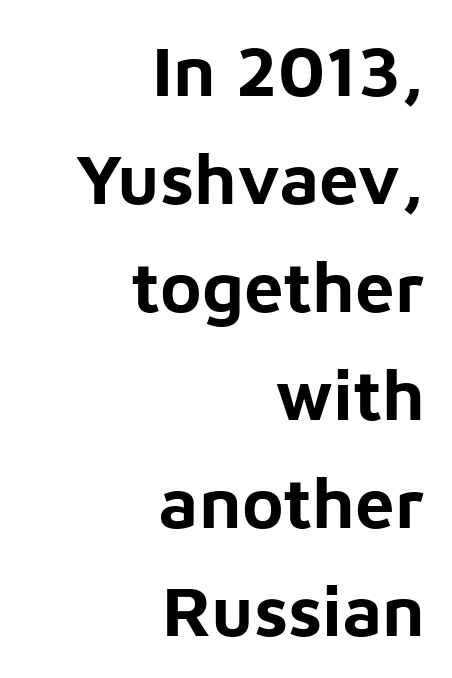
Q: Is the text bold? A: Yes.
Q: Is the text italic (slanted)? A: No, it is upright.
Q: Is the typeface a serif or a sans-serif typeface? A: Sans-serif.
Q: Is the text underlined? A: No.
Q: How is the paragraph aligned? A: Right-aligned.
Q: Is the spacing between letters normal or unusually wide? A: Normal.
Q: Is the spacing between lines tight, normal or loose? A: Normal.
Q: Width (condensed, normal, or wide)? A: Normal.
Q: Stroke contrast? A: Low.
Q: x-height? A: Medium.
Q: Monospaced? A: No.
